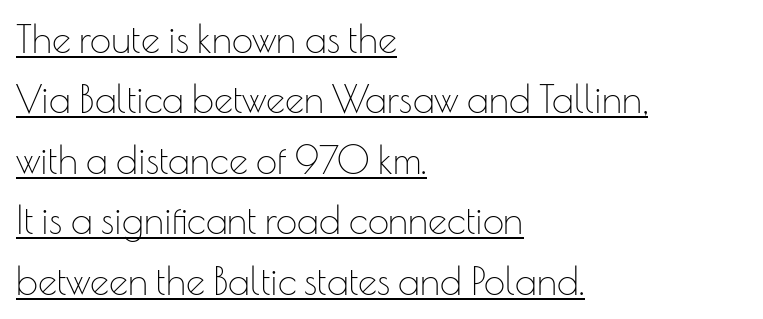
In terms of posture, this sample is upright. The weight tops out at a normal text grade. Characters follow at the spacing the type designer built in. A classic flush-left, rag-right setting is used for this passage.
